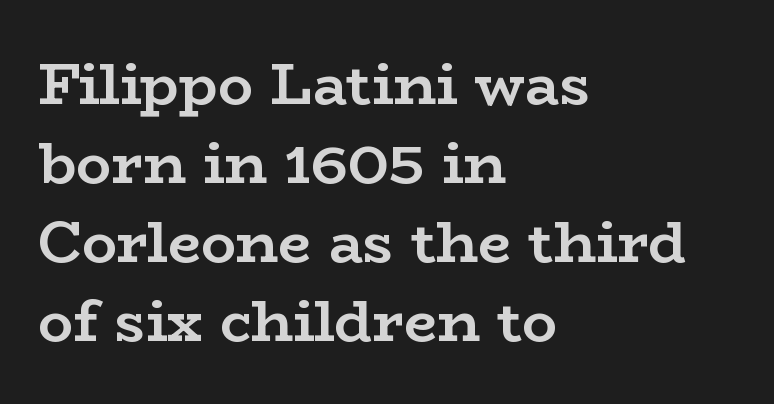
The image shows 58 px semibold, wide serif type, upright; set left-aligned, normal line spacing (1.36x), normal letter spacing, not underlined; low stroke contrast and a medium x-height.
